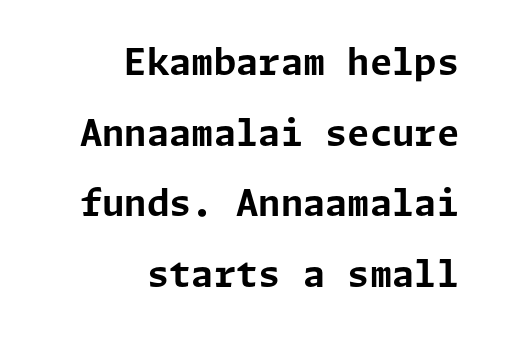
Q: Is the text bold? A: Yes.
Q: Is the text italic (slanted)? A: No, it is upright.
Q: Is the typeface a serif or a sans-serif typeface? A: Sans-serif.
Q: Is the text underlined? A: No.
Q: How is the paragraph aligned? A: Right-aligned.
Q: Is the spacing between letters normal or unusually wide? A: Normal.
Q: Is the spacing between lines tight, normal or loose? A: Loose.
Q: Width (condensed, normal, or wide)? A: Normal.
Q: Stroke contrast? A: Low.
Q: x-height? A: Medium.
